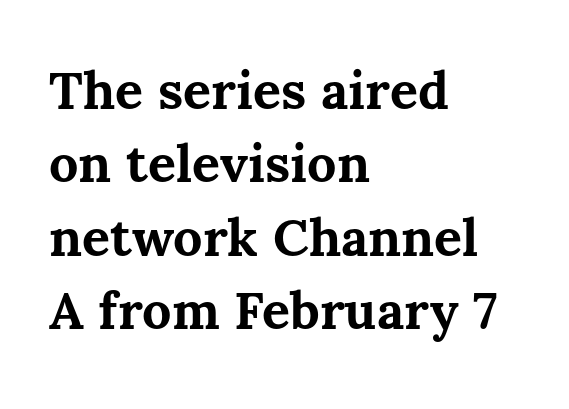
The image shows 52 px bold type, upright; set left-aligned, normal line spacing (1.41x), normal letter spacing, not underlined; medium stroke contrast and a medium x-height.
